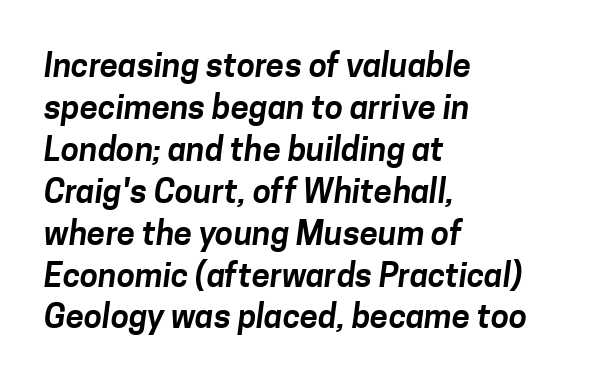
The image shows 33 px sans-serif type; set left-aligned, normal line spacing (1.27x), normal letter spacing, not underlined; low stroke contrast and a medium x-height.
